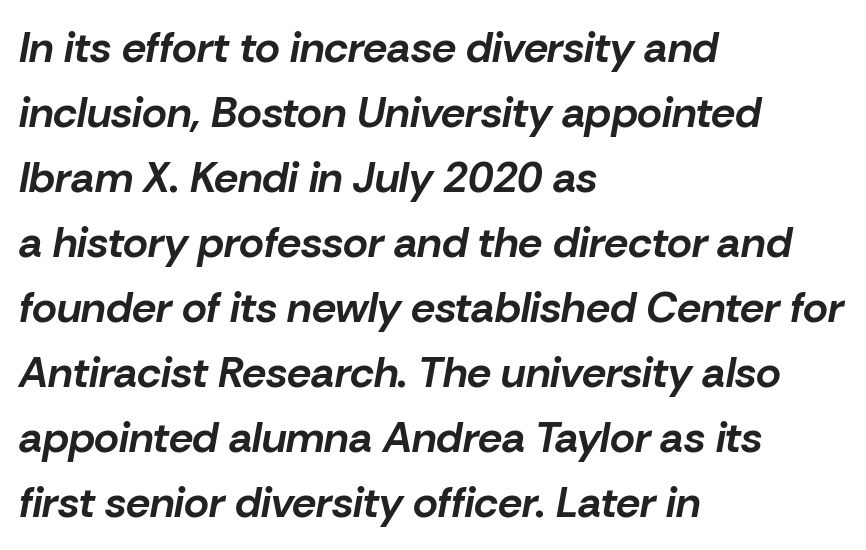
{"italic": "yes", "lean": "right", "slant_degrees": 10, "bold": "yes", "weight": "bold", "width": "normal", "stroke_contrast": "low", "x_height": "medium", "monospaced": "no", "underline": "no", "align": "left", "line_spacing": "normal", "line_spacing_ratio": 1.51, "letter_spacing": "normal", "letter_spacing_em": 0.0, "glyph_px": 43}
